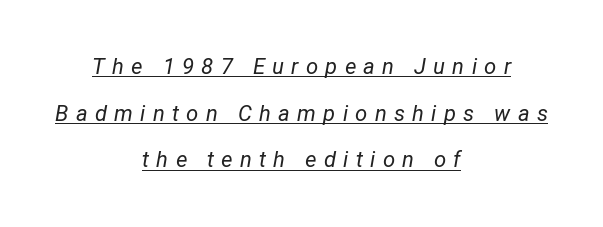
Every character sits at an angle, as italics do. Visually the block forms a symmetrical silhouette, jagged on both flanks. No letter is thick-stroked: the sample isn't bold. Like a heading marked for emphasis, these lines bear an underscore. The block of text is sparse from top to bottom, with ample space between rows. The face used here is rendered with a markedly widened letterfit.
